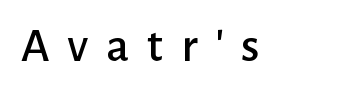
Q: Is the text italic (slanted)? A: No, it is upright.
Q: Is the typeface a serif or a sans-serif typeface? A: Sans-serif.
Q: Is the text underlined? A: No.
Q: Is the spacing between letters normal or unusually wide? A: Unusually wide.
Q: Width (condensed, normal, or wide)? A: Normal.
Q: Stroke contrast? A: Low.
Q: x-height? A: Medium.
Q: Monospaced? A: No.
